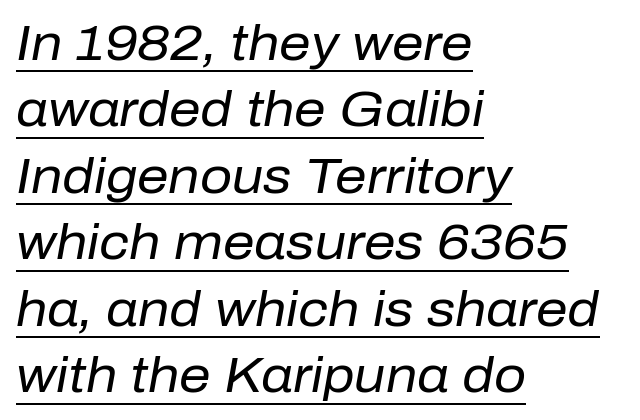
The image shows 50 px regular-weight type, italic (leaning right); set left-aligned, normal line spacing (1.33x), normal letter spacing, underlined; low stroke contrast and a medium x-height.
